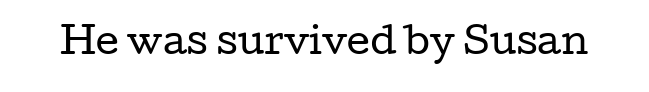
Q: Is the text bold? A: No.
Q: Is the text italic (slanted)? A: No, it is upright.
Q: Is the typeface a serif or a sans-serif typeface? A: Serif.
Q: Is the text underlined? A: No.
Q: Is the spacing between letters normal or unusually wide? A: Normal.
Q: Width (condensed, normal, or wide)? A: Wide.
Q: Stroke contrast? A: Low.
Q: x-height? A: Medium.
Q: Monospaced? A: No.
